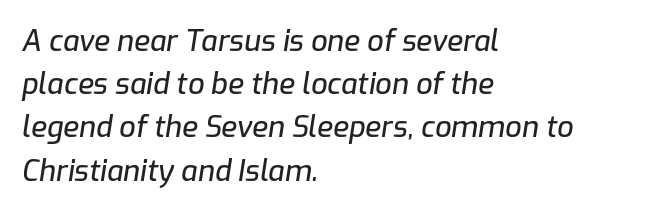
Q: Is the text italic (slanted)? A: Yes, it leans right by about 9 degrees.
Q: Is the text underlined? A: No.
Q: How is the paragraph aligned? A: Left-aligned.
Q: Is the spacing between letters normal or unusually wide? A: Normal.
Q: Is the spacing between lines tight, normal or loose? A: Normal.
Q: Width (condensed, normal, or wide)? A: Normal.
Q: Stroke contrast? A: Low.
Q: x-height? A: Medium.
Q: Monospaced? A: No.
